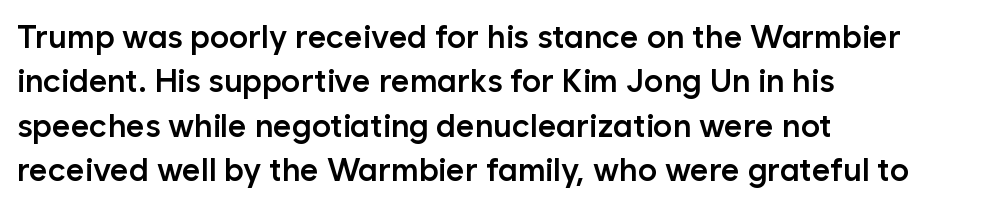
{"serif": "no", "italic": "no", "bold": "semi", "weight": "semibold", "width": "normal", "stroke_contrast": "low", "x_height": "medium", "monospaced": "no", "underline": "no", "align": "left", "line_spacing": "normal", "line_spacing_ratio": 1.39, "letter_spacing": "normal", "letter_spacing_em": 0.0, "glyph_px": 32}
